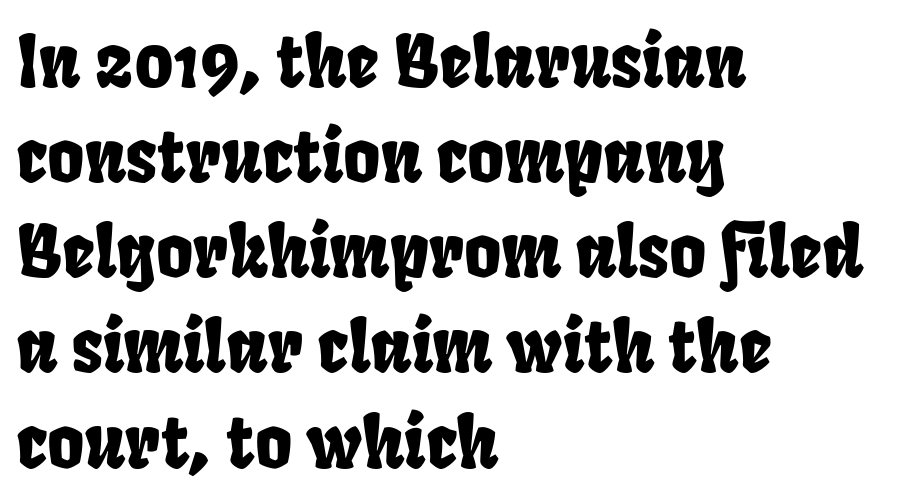
{"serif": "no", "width": "condensed", "stroke_contrast": "low", "x_height": "large", "monospaced": "no", "underline": "no", "align": "left", "line_spacing": "normal", "line_spacing_ratio": 1.34, "letter_spacing": "normal", "letter_spacing_em": 0.0, "glyph_px": 71}
